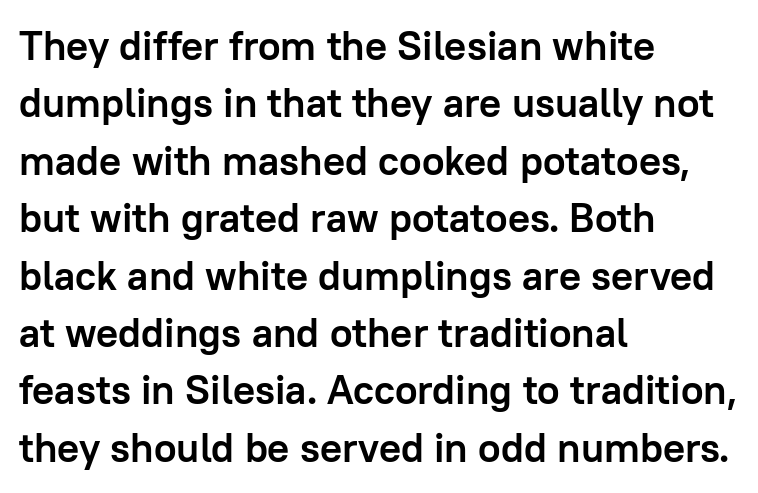
Each new line begins a customary step beneath the previous one. Every stem runs plumb, perpendicular to the baseline. The letters advance in unequal steps, a hallmark of proportional type. The font family rendered here belongs to the sans-serif group. A student would call this left alignment; a typographer would say flush left, rag right. The rendering uses a bold face; every stroke is thick and dark.
